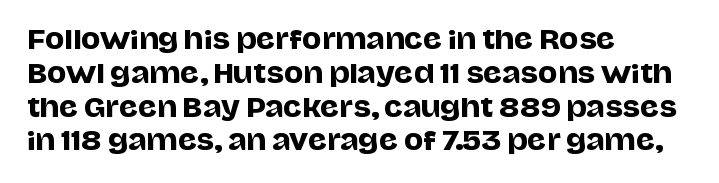
The image shows 26 px text type, upright; set left-aligned, normal line spacing (1.3x), normal letter spacing, not underlined.
